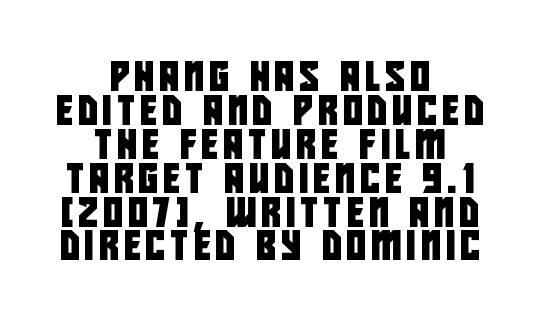
{"serif": "no", "width": "condensed", "stroke_contrast": "low", "x_height": "large", "monospaced": "no", "underline": "no", "align": "center", "line_spacing": "tight", "line_spacing_ratio": 1.13, "glyph_px": 30}
